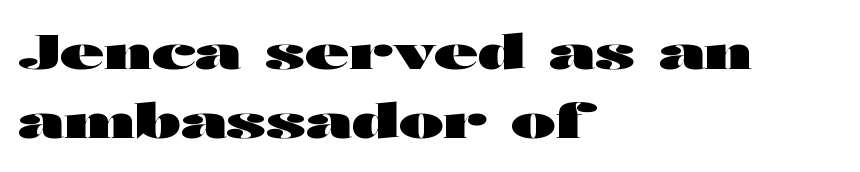
The image shows 48 px heavy, wide type, upright; set left-aligned, normal line spacing (1.44x), normal letter spacing, not underlined; high stroke contrast and a medium x-height.
